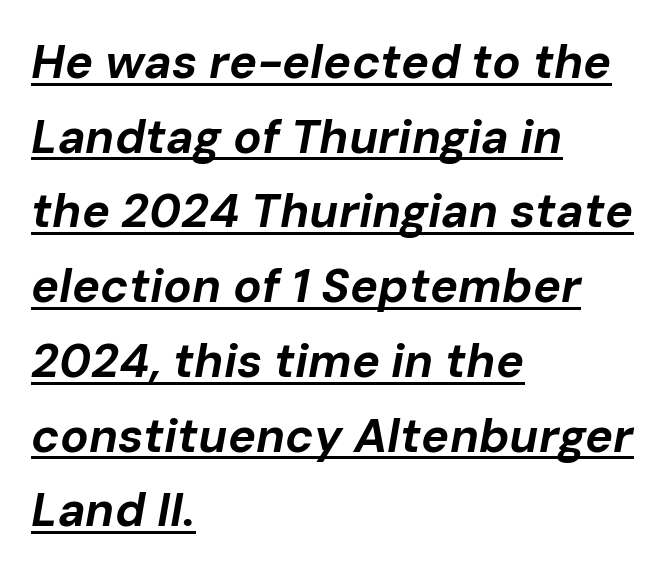
{"italic": "yes", "lean": "right", "slant_degrees": 10, "bold": "yes", "weight": "bold", "width": "normal", "stroke_contrast": "low", "x_height": "medium", "monospaced": "no", "underline": "yes", "align": "left", "line_spacing": "normal", "line_spacing_ratio": 1.59, "letter_spacing": "normal", "letter_spacing_em": 0.0, "glyph_px": 47}
